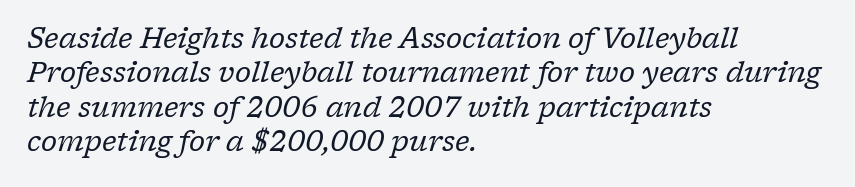
Q: Is the text bold? A: No.
Q: Is the text italic (slanted)? A: Yes, it leans right by about 17 degrees.
Q: Is the typeface a serif or a sans-serif typeface? A: Serif.
Q: Is the text underlined? A: No.
Q: How is the paragraph aligned? A: Left-aligned.
Q: Is the spacing between letters normal or unusually wide? A: Normal.
Q: Width (condensed, normal, or wide)? A: Normal.
Q: Stroke contrast? A: Low.
Q: x-height? A: Medium.
Q: Monospaced? A: No.
